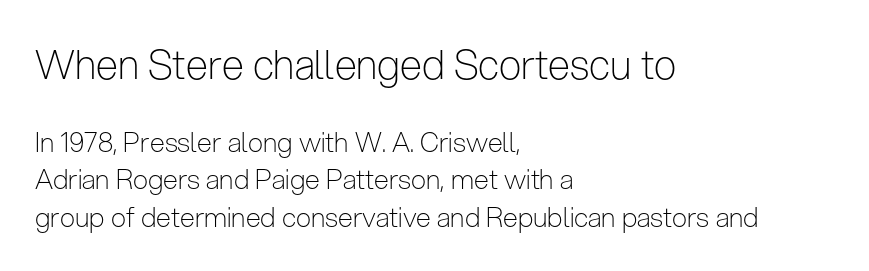
Q: Is the text bold? A: No.
Q: Is the text italic (slanted)? A: No, it is upright.
Q: Is the typeface a serif or a sans-serif typeface? A: Sans-serif.
Q: Is the text underlined? A: No.
Q: How is the paragraph aligned? A: Left-aligned.
Q: Is the spacing between letters normal or unusually wide? A: Normal.
Q: Is the spacing between lines tight, normal or loose? A: Normal.
Q: Which block of text is set in a larger size, the first (top) or the second (bottom)? A: The first (top) one.
Q: Width (condensed, normal, or wide)? A: Condensed.
Q: Stroke contrast? A: Low.
Q: x-height? A: Medium.
Q: Monospaced? A: No.
